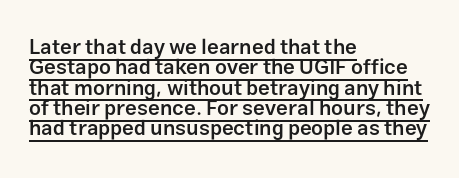
Q: Is the text bold? A: Semi-bold.
Q: Is the text italic (slanted)? A: No, it is upright.
Q: Is the text underlined? A: Yes.
Q: How is the paragraph aligned? A: Left-aligned.
Q: Is the spacing between letters normal or unusually wide? A: Normal.
Q: Is the spacing between lines tight, normal or loose? A: Tight.
